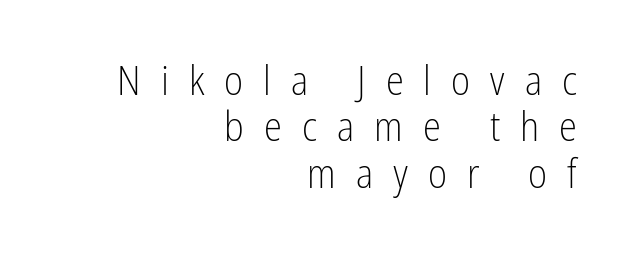
{"serif": "no", "italic": "no", "bold": "no", "weight": "light", "width": "condensed", "stroke_contrast": "low", "x_height": "medium", "monospaced": "no", "underline": "no", "align": "right", "line_spacing": "tight", "line_spacing_ratio": 1.13, "letter_spacing": "wide", "letter_spacing_em": 0.49, "glyph_px": 41}
